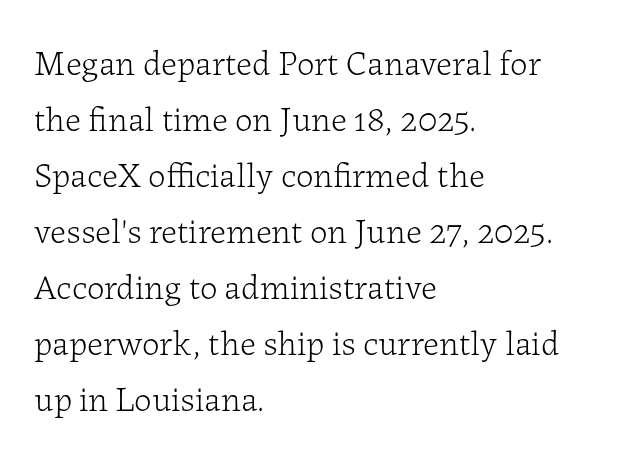
Q: Is the text bold? A: No.
Q: Is the text italic (slanted)? A: No, it is upright.
Q: Is the typeface a serif or a sans-serif typeface? A: Serif.
Q: Is the text underlined? A: No.
Q: How is the paragraph aligned? A: Left-aligned.
Q: Is the spacing between letters normal or unusually wide? A: Normal.
Q: Is the spacing between lines tight, normal or loose? A: Normal.
Q: Width (condensed, normal, or wide)? A: Normal.
Q: Stroke contrast? A: Low.
Q: x-height? A: Medium.
Q: Monospaced? A: No.
